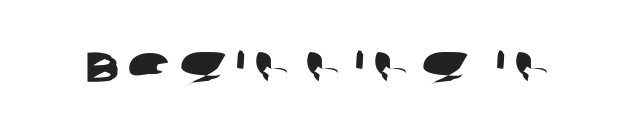
Note the varied advance widths — an 'i' is clearly narrower than an 'm'. Nope, no serifs anywhere on these letters. Rule under the text: the space is simply empty.
